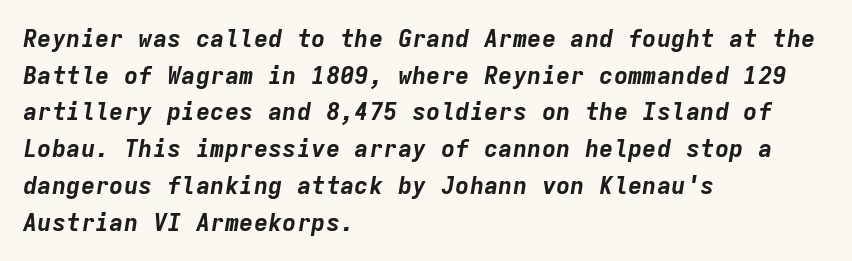
Q: Is the text bold? A: Yes.
Q: Is the text italic (slanted)? A: Yes, it leans right by about 9 degrees.
Q: Is the text underlined? A: No.
Q: How is the paragraph aligned? A: Left-aligned.
Q: Is the spacing between letters normal or unusually wide? A: Normal.
Q: Is the spacing between lines tight, normal or loose? A: Normal.
